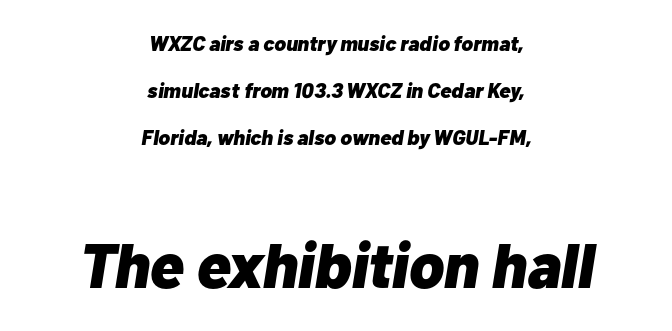
Q: Is the text bold? A: Yes.
Q: Is the text italic (slanted)? A: Yes, it leans right by about 10 degrees.
Q: Is the text underlined? A: No.
Q: How is the paragraph aligned? A: Centered.
Q: Is the spacing between letters normal or unusually wide? A: Normal.
Q: Is the spacing between lines tight, normal or loose? A: Loose.
Q: Which block of text is set in a larger size, the first (top) or the second (bottom)? A: The second (bottom) one.
Q: Width (condensed, normal, or wide)? A: Normal.
Q: Stroke contrast? A: Low.
Q: x-height? A: Medium.
Q: Monospaced? A: No.
